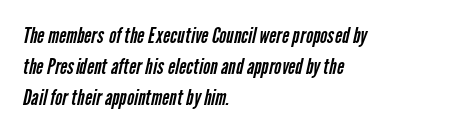
The image shows 22 px text type; set left-aligned, normal line spacing (1.4x), normal letter spacing, not underlined.
